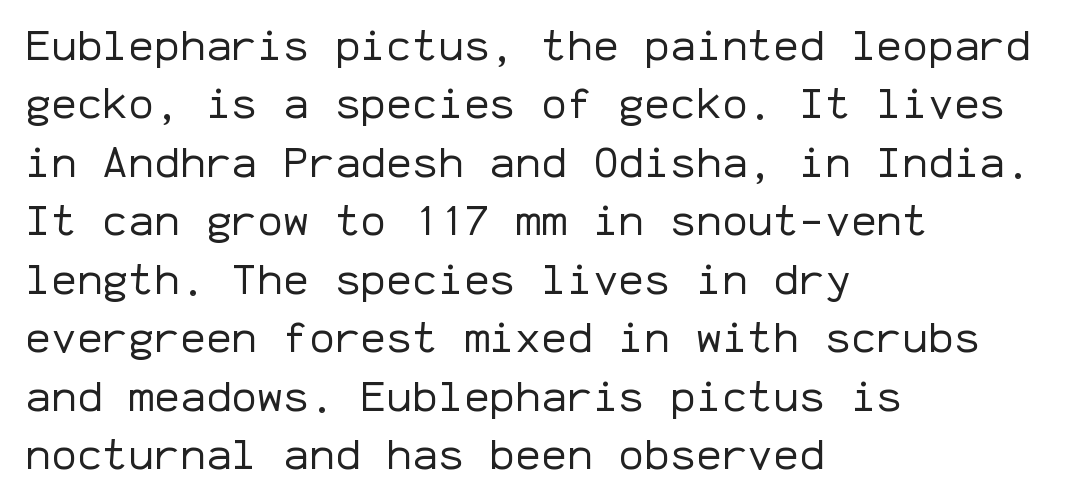
Q: Is the text bold? A: No.
Q: Is the text italic (slanted)? A: No, it is upright.
Q: Is the typeface a serif or a sans-serif typeface? A: Sans-serif.
Q: Is the text underlined? A: No.
Q: How is the paragraph aligned? A: Left-aligned.
Q: Is the spacing between letters normal or unusually wide? A: Normal.
Q: Is the spacing between lines tight, normal or loose? A: Normal.
Q: Width (condensed, normal, or wide)? A: Normal.
Q: Stroke contrast? A: Low.
Q: x-height? A: Medium.
Q: Monospaced? A: Yes.
